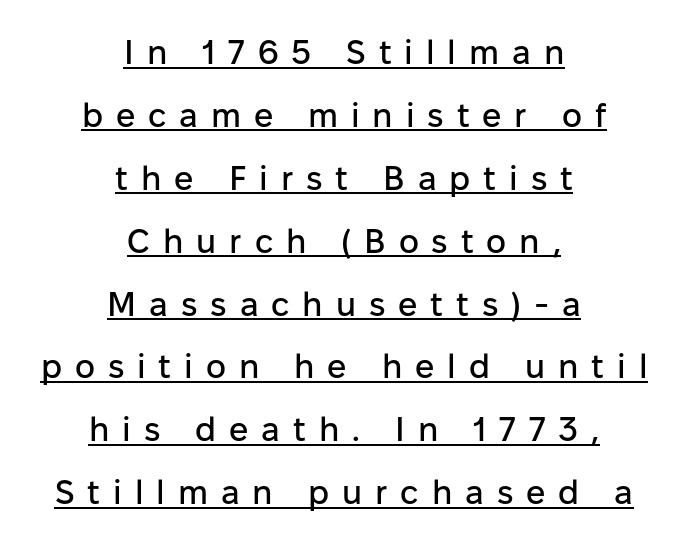
Font category for this specimen: sans-serif. The typography opts for an upright posture over an oblique one. Spacing verdict: proportional, widths tailored to each character. Substantial extra tracking has been applied to these lines. The paragraph has two soft edges and a firm central axis.
